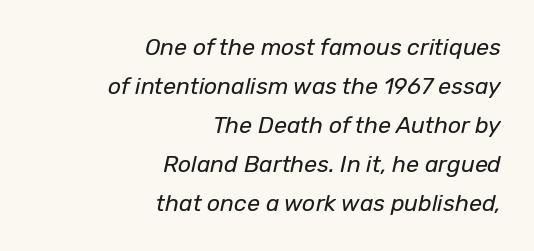
The image shows 23 px text type, italic (leaning right); set right-aligned, normal line spacing (1.7x), normal letter spacing, not underlined.
